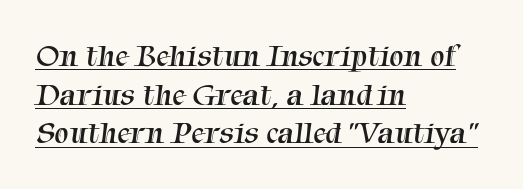
The image shows 32 px regular-weight serif type; set left-aligned, line spacing 1.21x, normal letter spacing, underlined; medium stroke contrast and a medium x-height.
